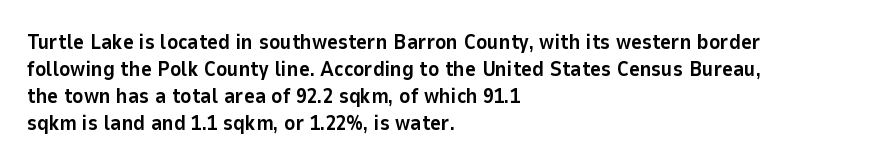
The image shows 21 px bold type, upright; set left-aligned, normal line spacing (1.29x), normal letter spacing, not underlined.
